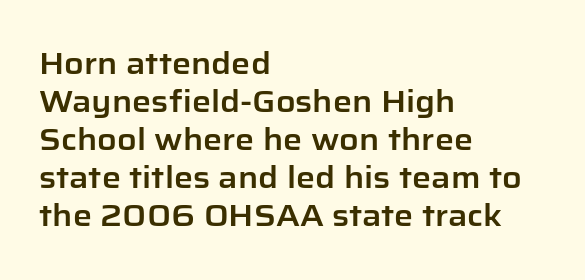
Is the letter spacing exaggerated? No — it looks like the ordinary default. The text block is weighted toward the left margin, trailing off unevenly rightward. Check where the strokes stop: nothing finishes them off — pure sans. If you drew a line through each stem, it would be perfectly vertical. Here the designer chose a conventional face with non-uniform glyph widths. Descenders are the only things crossing below the line.
